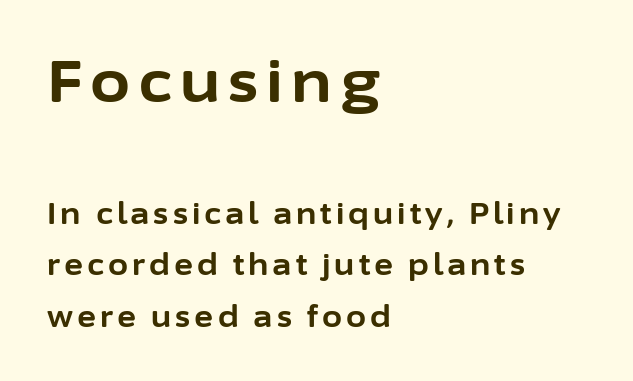
The passage shown is typed in a proportional face where columns would drift. Observe the absence of serifs on each vertical stroke in this sample. Compared with a centered layout, this one pins lines to the left instead. Reading top to bottom, the characters get smaller at the block break. Check under the words: just untouched page.
